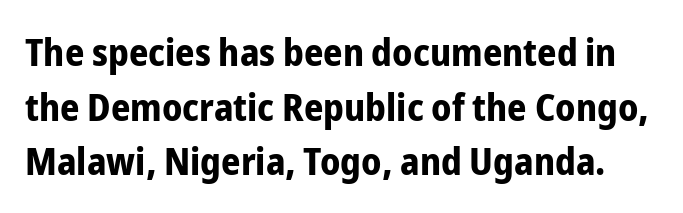
The strokes are fattened all the way to bold. Anything drawn beneath the words? Only blank space. Observe the ordinary spacing: letters are neighbours, not strangers. The passage shown stacks its lines at a standard gap. Is this a fixed-width face? No — the glyphs have proportional, varying widths. The letters stand straight up with perfectly vertical stems.
